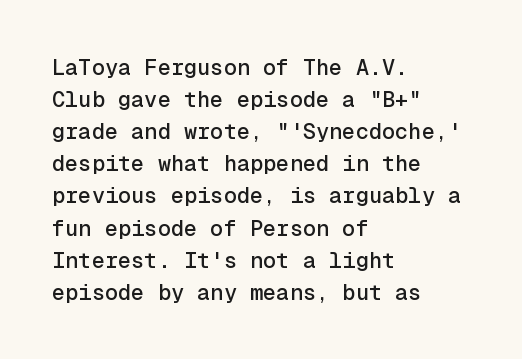
These lines were composed using upright roman letters. If you drew a ruler down the left edge, every line would touch it. In terms of leading, this rendering sits right in the middle. These lines keep a tight, regular rhythm from letter to letter. The glyphs are unaccompanied by any horizontal stroke below them.
